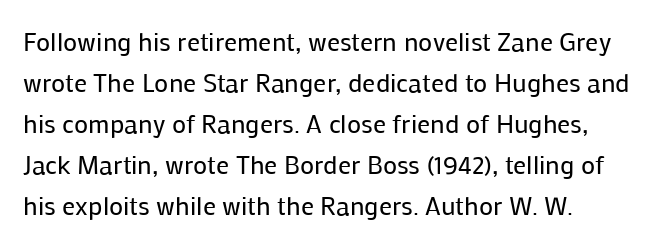
Q: Is the text bold? A: No.
Q: Is the text italic (slanted)? A: No, it is upright.
Q: Is the text underlined? A: No.
Q: How is the paragraph aligned? A: Left-aligned.
Q: Is the spacing between letters normal or unusually wide? A: Normal.
Q: Is the spacing between lines tight, normal or loose? A: Normal.
